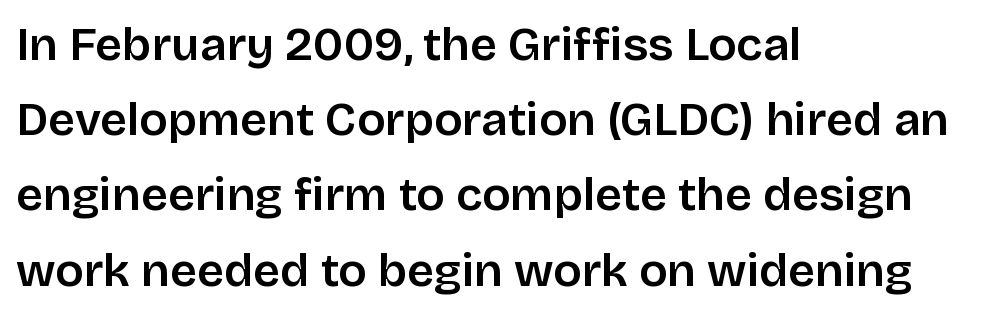
The image shows 47 px sans-serif type, upright; set left-aligned, normal line spacing (1.6x), normal letter spacing, not underlined; low stroke contrast and a large x-height.
